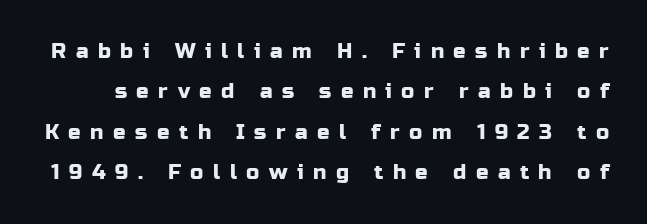
The image shows 21 px text type, upright; set loose line spacing (1.92x), unusually wide letter spacing (+0.45 em), not underlined.
